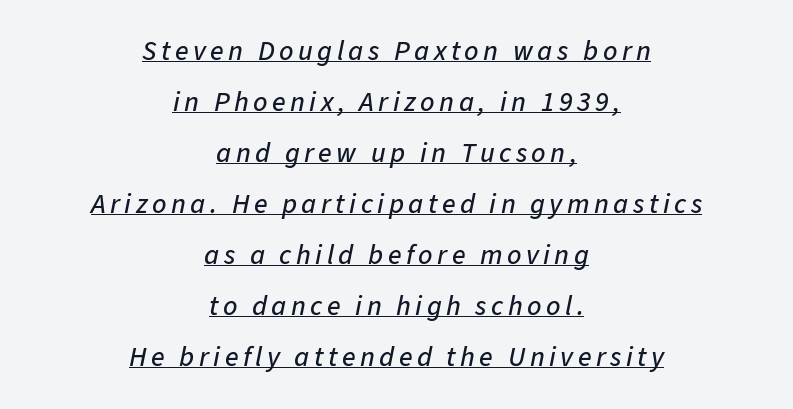
The image shows 28 px text type, italic (leaning right); set centered, line spacing 1.82x, underlined; low stroke contrast and a medium x-height.
